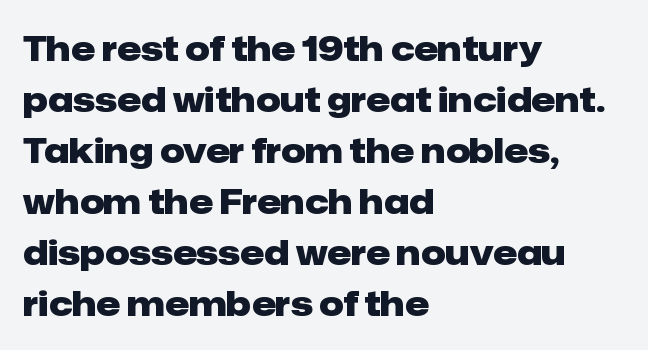
The image shows 34 px heavy sans-serif type, upright; set left-aligned, normal line spacing (1.5x), normal letter spacing, not underlined; low stroke contrast and a medium x-height.
